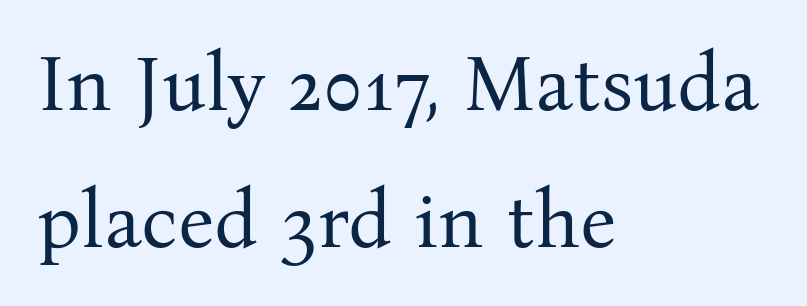
Visually the block forms a straight wall on the left and a jagged coastline on the right. Is there any slant? The stems are plumb. Does extra space separate the letters? No, they use regular spacing. The characters display serif detailing at their extremities. Rule under the text: the space is simply empty.
